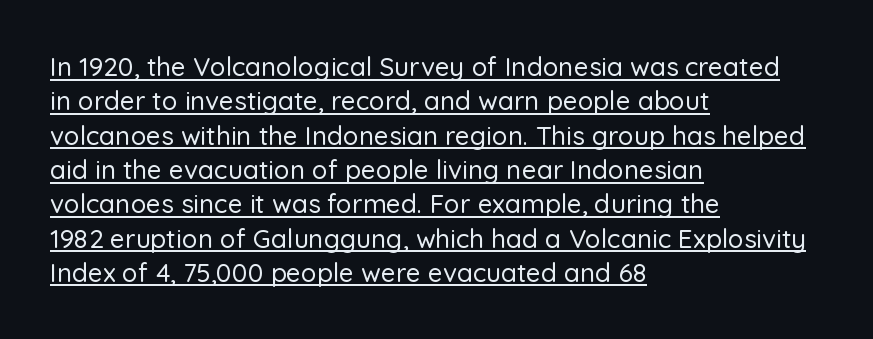
The image shows 26 px text type, upright; set left-aligned, normal line spacing (1.32x), normal letter spacing, underlined.
